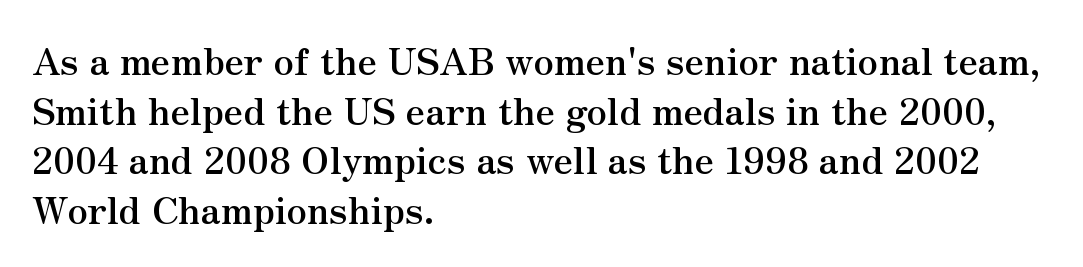
The image shows 37 px semibold serif type, upright; set left-aligned, normal line spacing (1.34x), normal letter spacing, not underlined; medium stroke contrast and a small x-height.
